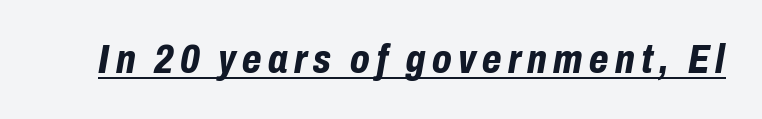
Q: Is the text bold? A: Yes.
Q: Is the text italic (slanted)? A: Yes, it leans right by about 10 degrees.
Q: Is the text underlined? A: Yes.
Q: Width (condensed, normal, or wide)? A: Condensed.
Q: Stroke contrast? A: Low.
Q: x-height? A: Medium.
Q: Monospaced? A: No.
